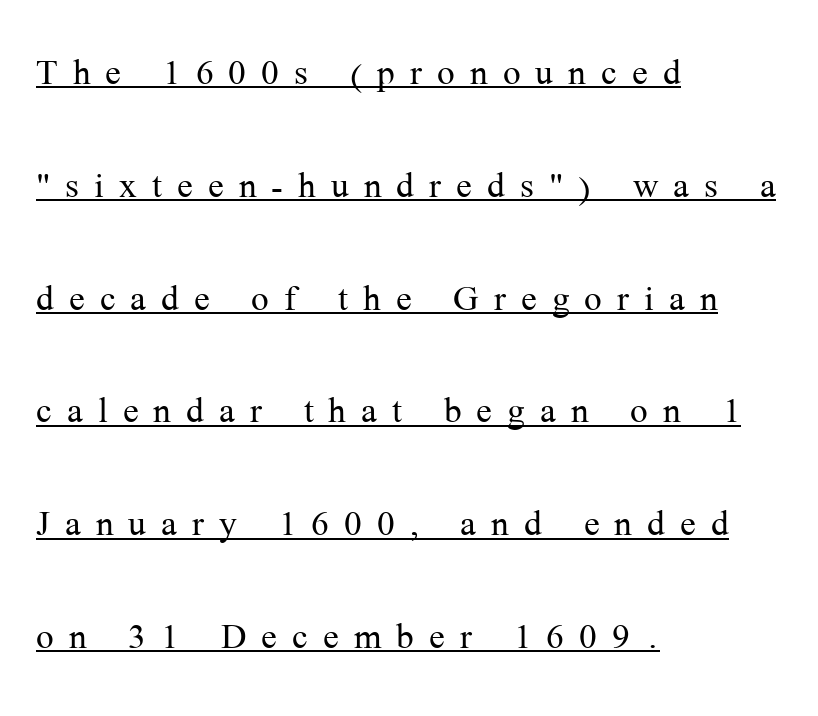
{"serif": "yes", "italic": "no", "bold": "no", "weight": "light", "width": "normal", "stroke_contrast": "medium", "x_height": "medium", "monospaced": "no", "underline": "yes", "align": "left", "line_spacing": "loose", "line_spacing_ratio": 2.4, "letter_spacing": "wide", "letter_spacing_em": 0.32, "glyph_px": 47}
